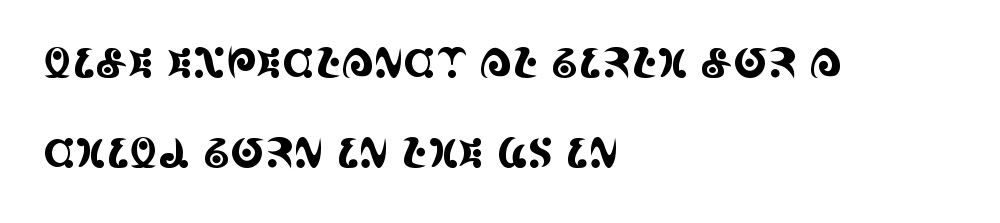
Q: Is the text italic (slanted)? A: No, it is upright.
Q: Is the typeface a serif or a sans-serif typeface? A: Serif.
Q: Is the text underlined? A: No.
Q: How is the paragraph aligned? A: Left-aligned.
Q: Is the spacing between letters normal or unusually wide? A: Normal.
Q: Is the spacing between lines tight, normal or loose? A: Loose.
Q: Width (condensed, normal, or wide)? A: Condensed.
Q: x-height? A: Large.
Q: Monospaced? A: No.
